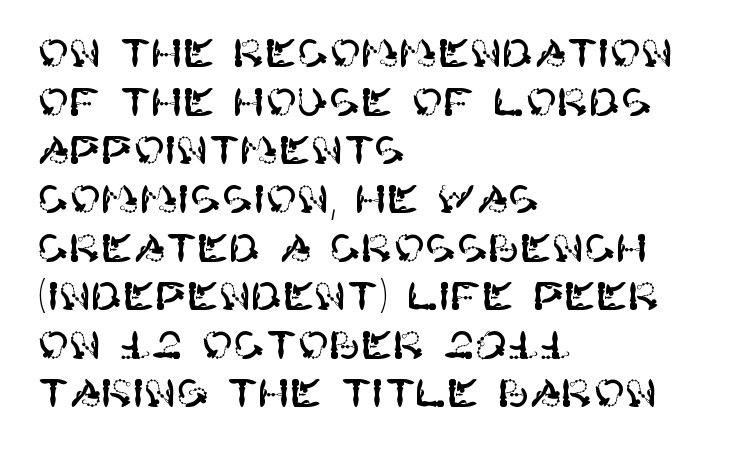
Q: Is the text italic (slanted)? A: No, it is upright.
Q: Is the typeface a serif or a sans-serif typeface? A: Sans-serif.
Q: Is the text underlined? A: No.
Q: How is the paragraph aligned? A: Left-aligned.
Q: Is the spacing between letters normal or unusually wide? A: Normal.
Q: Is the spacing between lines tight, normal or loose? A: Normal.
Q: Width (condensed, normal, or wide)? A: Normal.
Q: Stroke contrast? A: High.
Q: x-height? A: Large.
